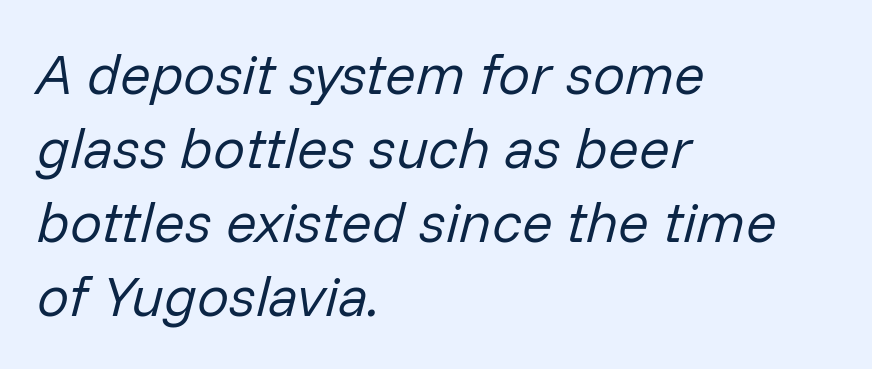
The image shows 57 px regular-weight type, italic (leaning right); set left-aligned, normal line spacing (1.3x), normal letter spacing, not underlined; low stroke contrast and a medium x-height.
